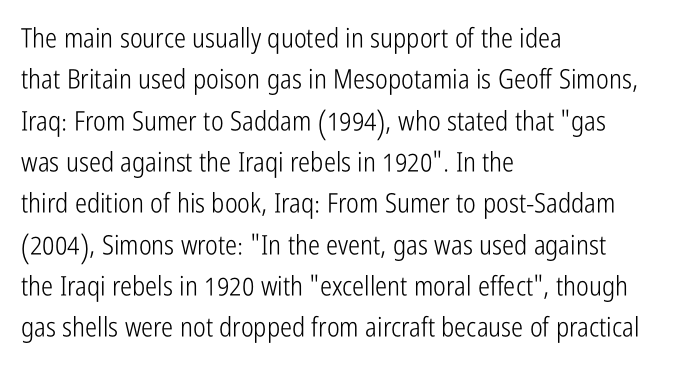
The image shows 27 px text type, upright; set left-aligned, normal line spacing (1.53x), normal letter spacing, not underlined.
